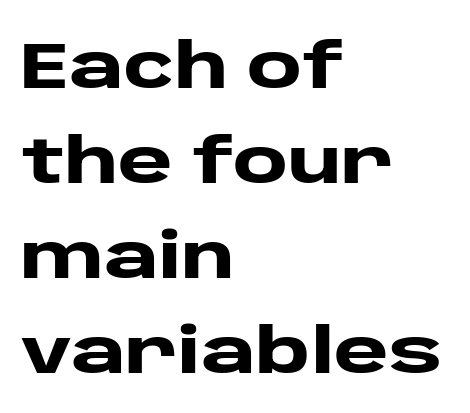
{"serif": "no", "italic": "no", "bold": "yes", "weight": "heavy", "width": "wide", "stroke_contrast": "low", "x_height": "large", "monospaced": "no", "underline": "no", "align": "left", "line_spacing": "normal", "line_spacing_ratio": 1.44, "letter_spacing": "normal", "letter_spacing_em": 0.0, "glyph_px": 66}
